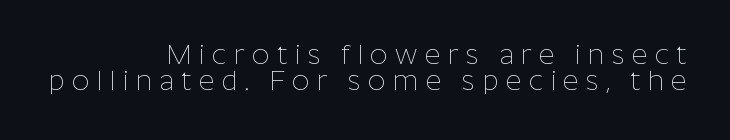
Q: Is the text bold? A: No.
Q: Is the text italic (slanted)? A: No, it is upright.
Q: Is the text underlined? A: No.
Q: How is the paragraph aligned? A: Right-aligned.
Q: Is the spacing between letters normal or unusually wide? A: Unusually wide.
Q: Is the spacing between lines tight, normal or loose? A: Tight.
